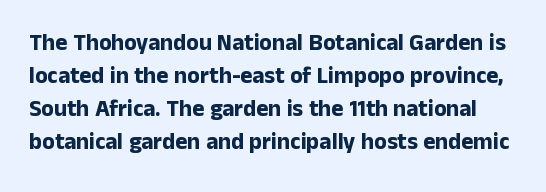
Is there any slant? The stems are plumb. Bold? Absolutely — the strokes are thick and heavy. Compared with typical body copy, the letter spacing here is the same. Bare-footed words on every line. Does the leading feel generous? No, just average.
